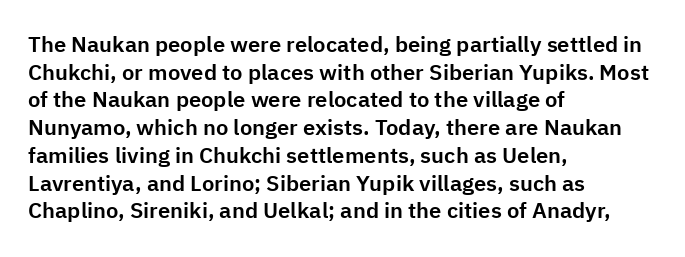
{"italic": "no", "underline": "no", "align": "left", "line_spacing": "normal", "line_spacing_ratio": 1.26, "letter_spacing": "normal", "letter_spacing_em": 0.0, "glyph_px": 22}
